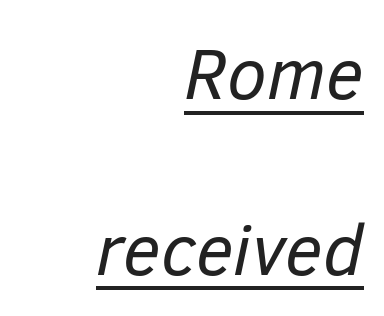
The image shows 72 px regular-weight type, italic (leaning right); set right-aligned, loose line spacing (2.44x), normal letter spacing, underlined; low stroke contrast and a medium x-height.
